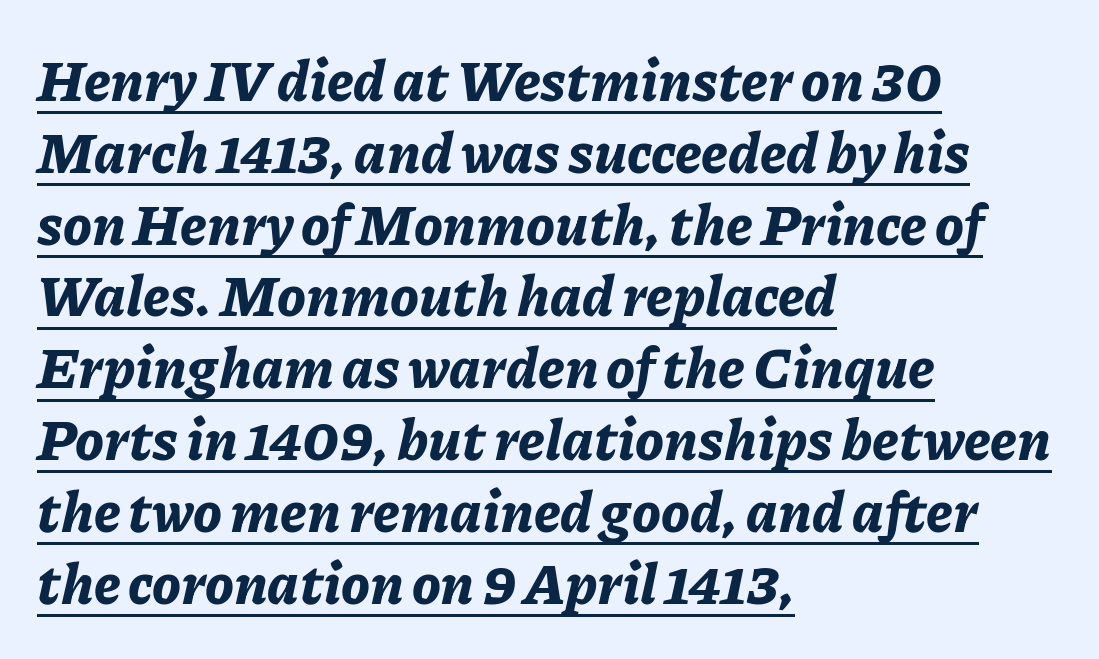
Q: Is the text bold? A: Yes.
Q: Is the text italic (slanted)? A: Yes, it leans right by about 11 degrees.
Q: Is the text underlined? A: Yes.
Q: How is the paragraph aligned? A: Left-aligned.
Q: Is the spacing between letters normal or unusually wide? A: Normal.
Q: Is the spacing between lines tight, normal or loose? A: Normal.
Q: Width (condensed, normal, or wide)? A: Normal.
Q: Stroke contrast? A: Low.
Q: x-height? A: Medium.
Q: Monospaced? A: No.
